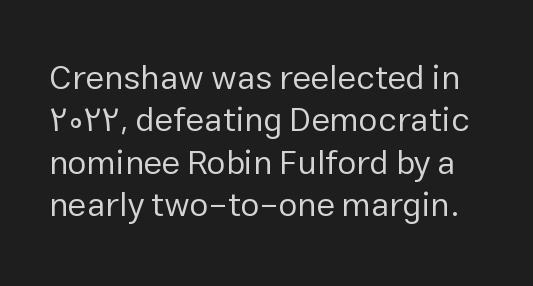
The image shows 34 px regular-weight sans-serif type, upright; set normal line spacing (1.25x), normal letter spacing, not underlined; low stroke contrast and a medium x-height.
